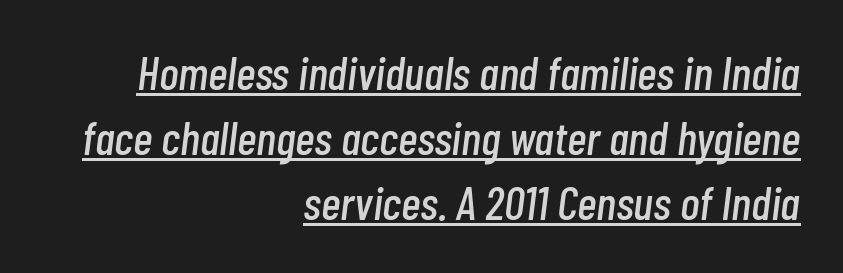
The image shows 47 px condensed type, italic (leaning right); set right-aligned, normal line spacing (1.38x), normal letter spacing, underlined; low stroke contrast and a medium x-height.
